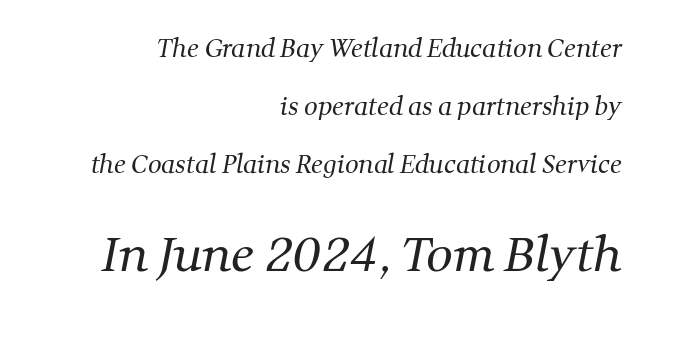
The glyphs are unaccompanied by any horizontal stroke below them. Each letter's strokes conclude with small projecting serifs. Successive baselines arrive slowly, with a big drop between each. The letters advance in unequal steps, a hallmark of proportional type. The passage shown is not bold in any degree.
